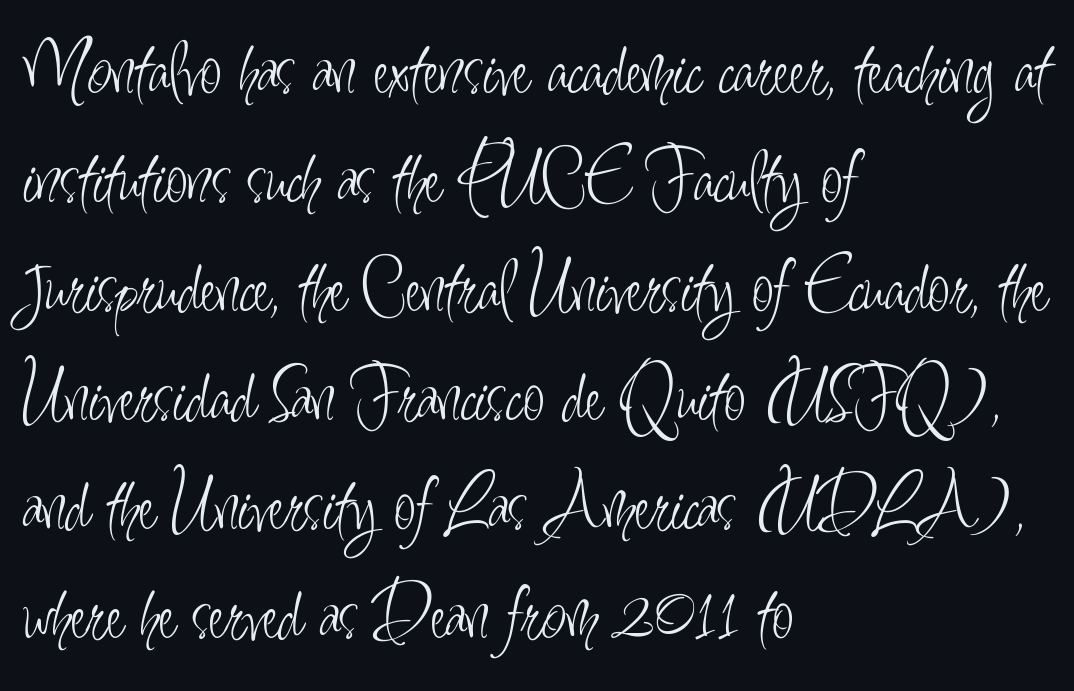
The letterforms sit shoulder to shoulder at normal distance. The zone under the glyphs is completely vacant. In terms of leading, this rendering sits right in the middle.
